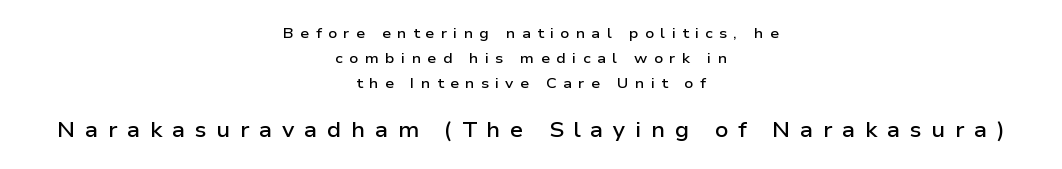
The space directly below the letters is spotless. Character size in the trailing block exceeds that of the leading block. Moderately thickened strokes mark this as semibold type. Vertical strokes here are truly vertical.
